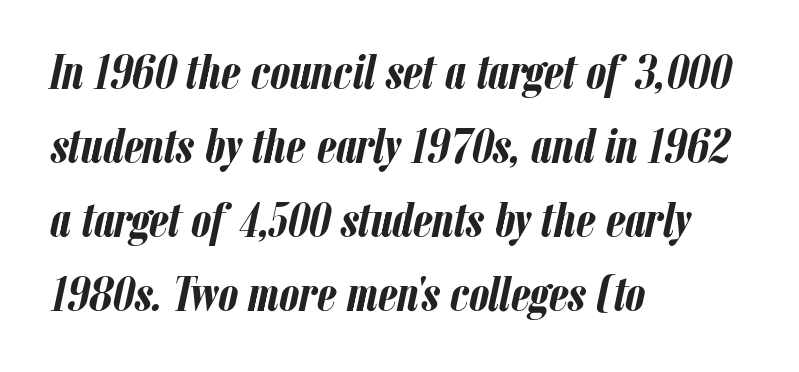
{"italic": "yes", "lean": "right", "slant_degrees": 12, "bold": "yes", "weight": "semibold", "width": "condensed", "stroke_contrast": "low", "x_height": "medium", "monospaced": "no", "underline": "no", "align": "left", "line_spacing": "normal", "line_spacing_ratio": 1.48, "letter_spacing": "normal", "letter_spacing_em": 0.0, "glyph_px": 50}
